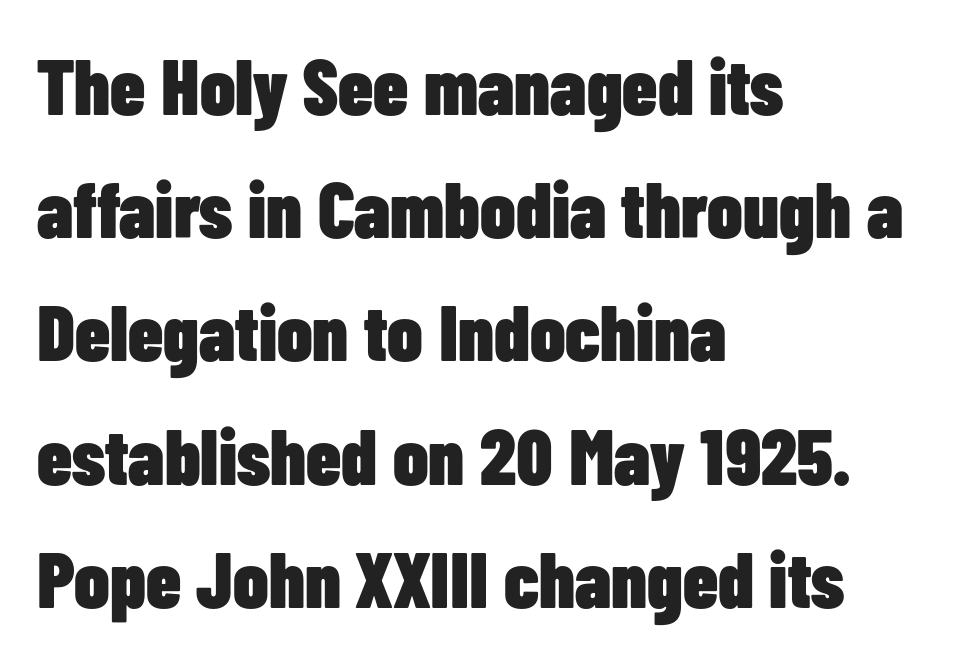
Q: Is the text bold? A: Yes.
Q: Is the text italic (slanted)? A: No, it is upright.
Q: Is the typeface a serif or a sans-serif typeface? A: Sans-serif.
Q: Is the text underlined? A: No.
Q: How is the paragraph aligned? A: Left-aligned.
Q: Is the spacing between letters normal or unusually wide? A: Normal.
Q: Is the spacing between lines tight, normal or loose? A: Normal.
Q: Width (condensed, normal, or wide)? A: Condensed.
Q: Stroke contrast? A: Low.
Q: x-height? A: Medium.
Q: Monospaced? A: No.
